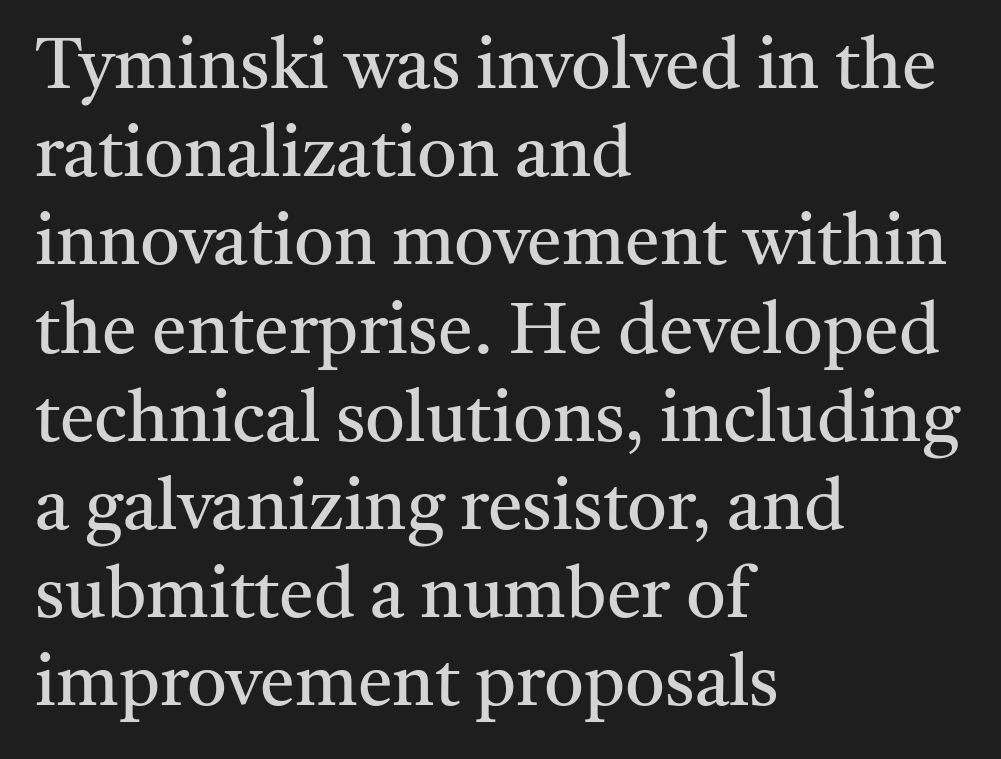
The letters stand straight up with perfectly vertical stems. You can tell from the footed stems that serif type was used. Evenly set lines give the paragraph a standard silhouette. The typesetter chose a ragged-right arrangement here.
